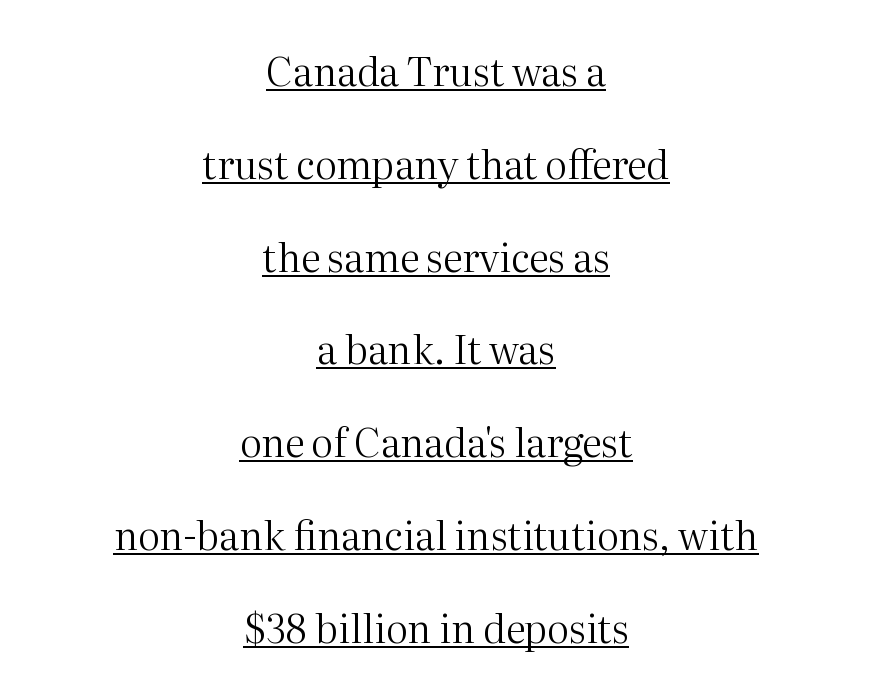
Q: Is the text bold? A: No.
Q: Is the text italic (slanted)? A: No, it is upright.
Q: Is the typeface a serif or a sans-serif typeface? A: Serif.
Q: Is the text underlined? A: Yes.
Q: How is the paragraph aligned? A: Centered.
Q: Is the spacing between letters normal or unusually wide? A: Normal.
Q: Is the spacing between lines tight, normal or loose? A: Loose.
Q: Width (condensed, normal, or wide)? A: Normal.
Q: Stroke contrast? A: Medium.
Q: x-height? A: Medium.
Q: Monospaced? A: No.
